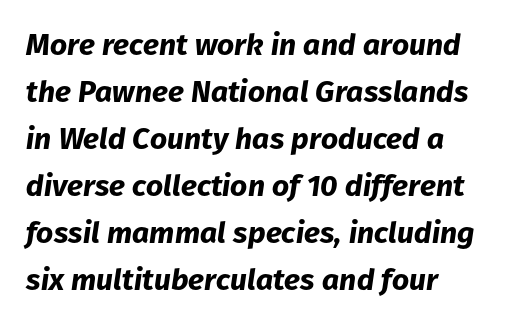
The image shows 30 px bold type, italic (leaning right); set left-aligned, normal line spacing (1.57x), normal letter spacing, not underlined; low stroke contrast and a medium x-height.
